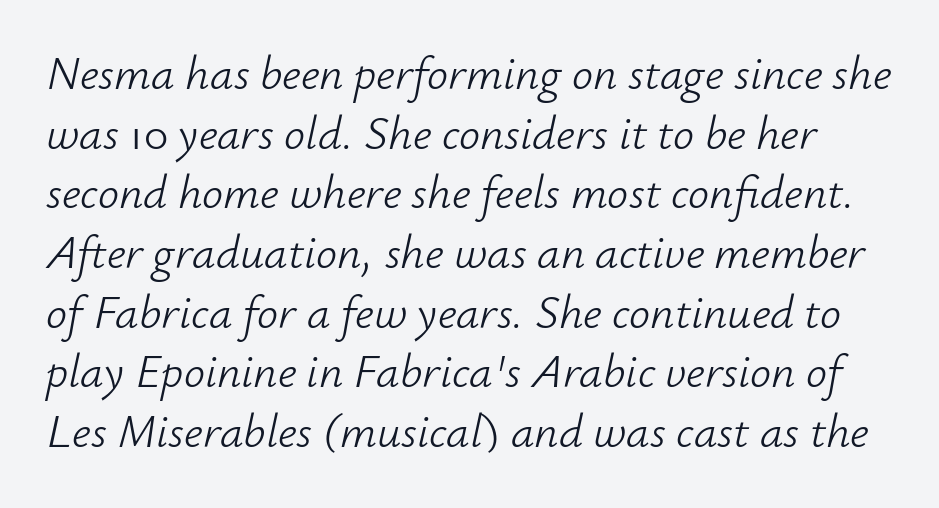
What's the leading like? Ordinary, nothing unusual. The gaps between neighbouring characters are ordinary and unremarkable. Decoration check: the copy has no underline. Each letter keeps its own natural width here, so spacing adapts to shape.
